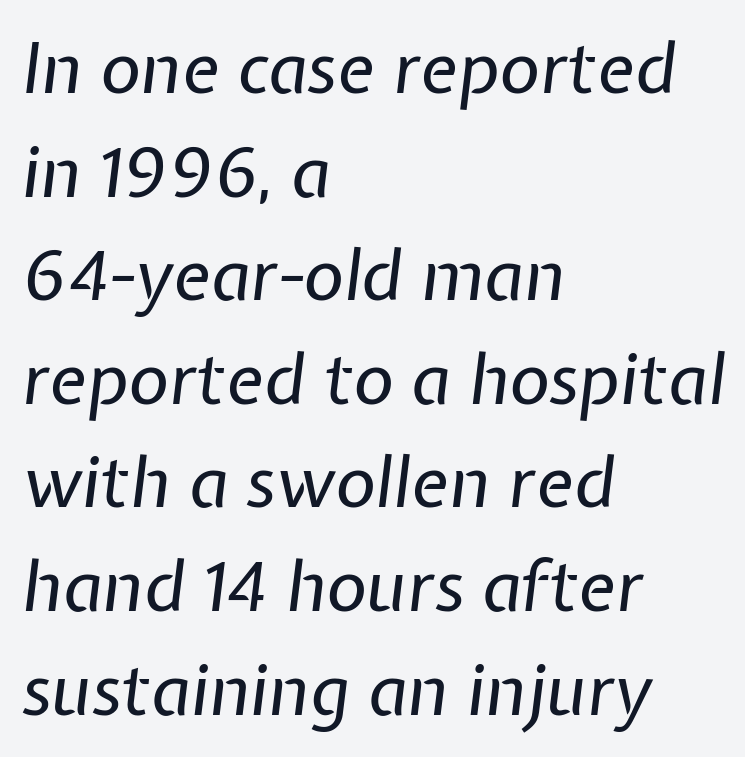
Q: Is the text bold? A: No.
Q: Is the text italic (slanted)? A: Yes, it leans right by about 7 degrees.
Q: Is the text underlined? A: No.
Q: How is the paragraph aligned? A: Left-aligned.
Q: Is the spacing between letters normal or unusually wide? A: Normal.
Q: Is the spacing between lines tight, normal or loose? A: Normal.
Q: Width (condensed, normal, or wide)? A: Normal.
Q: Stroke contrast? A: Low.
Q: x-height? A: Medium.
Q: Monospaced? A: No.
